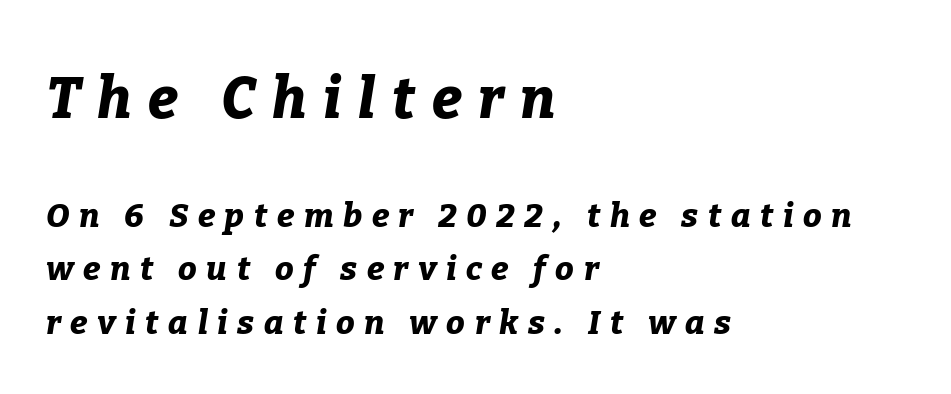
{"italic": "yes", "lean": "right", "slant_degrees": 9, "bold": "yes", "weight": "bold", "width": "normal", "stroke_contrast": "low", "x_height": "medium", "monospaced": "no", "underline": "no", "align": "left", "line_spacing": "normal", "line_spacing_ratio": 1.63, "letter_spacing": "wide", "letter_spacing_em": 0.29, "larger_block": "first", "size_ratio": 1.73, "glyph_px": 57}
